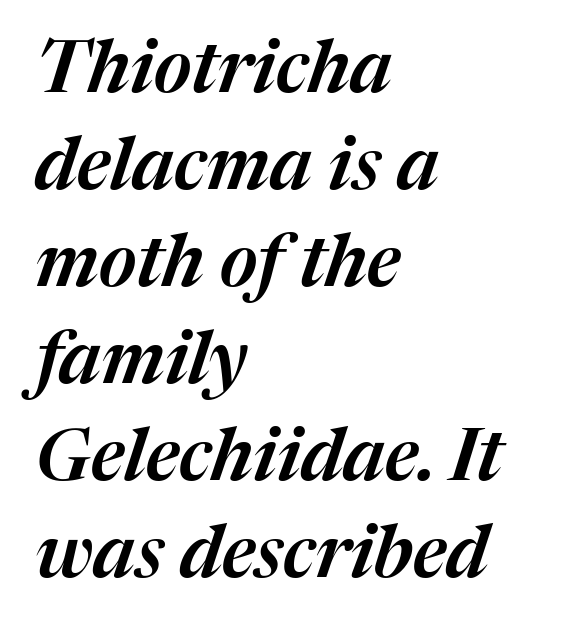
{"italic": "yes", "lean": "right", "slant_degrees": 17, "width": "normal", "stroke_contrast": "medium", "x_height": "medium", "monospaced": "no", "underline": "no", "align": "left", "line_spacing": "normal", "line_spacing_ratio": 1.33, "letter_spacing": "normal", "letter_spacing_em": 0.0, "glyph_px": 73}
